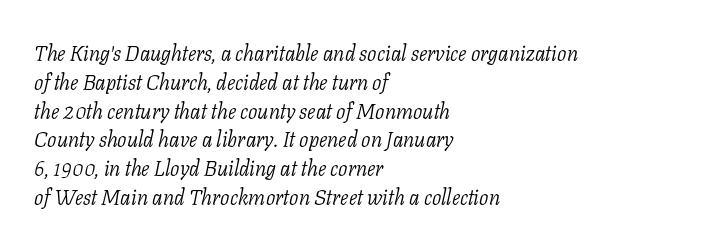
Look at the tracking — it's just the regular setting, nothing added. Decoration check: the copy has no underline. Think standard paragraph weight, or any step lighter than that. Is the type slanted? Yes — the strokes lean at a clear angle. One glance says typical: line gaps are just what's usual.
